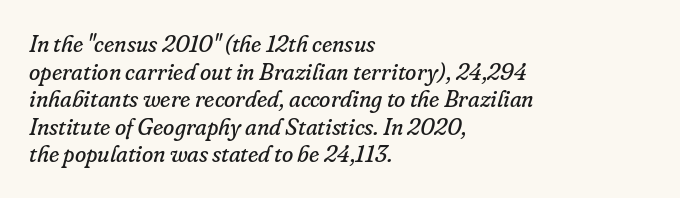
The image shows 23 px text type, italic (leaning right); set left-aligned, line spacing 1.2x, normal letter spacing, not underlined.
